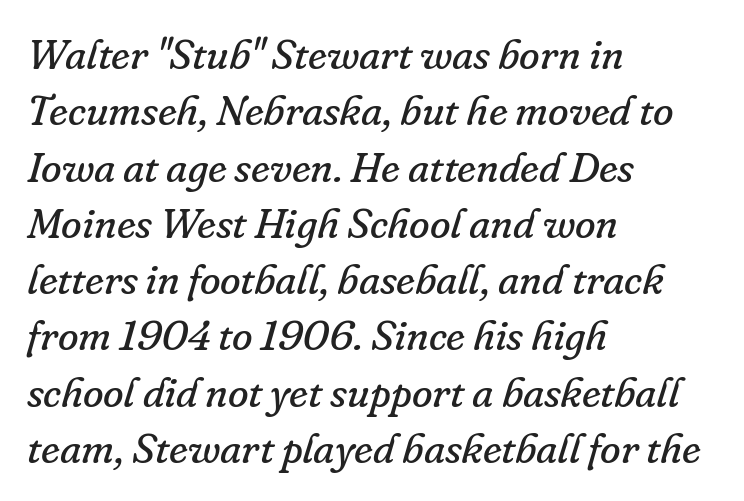
Q: Is the text bold? A: No.
Q: Is the text italic (slanted)? A: Yes, it leans right by about 16 degrees.
Q: Is the typeface a serif or a sans-serif typeface? A: Serif.
Q: Is the text underlined? A: No.
Q: How is the paragraph aligned? A: Left-aligned.
Q: Is the spacing between letters normal or unusually wide? A: Normal.
Q: Is the spacing between lines tight, normal or loose? A: Normal.
Q: Width (condensed, normal, or wide)? A: Normal.
Q: Stroke contrast? A: Low.
Q: x-height? A: Small.
Q: Monospaced? A: No.
